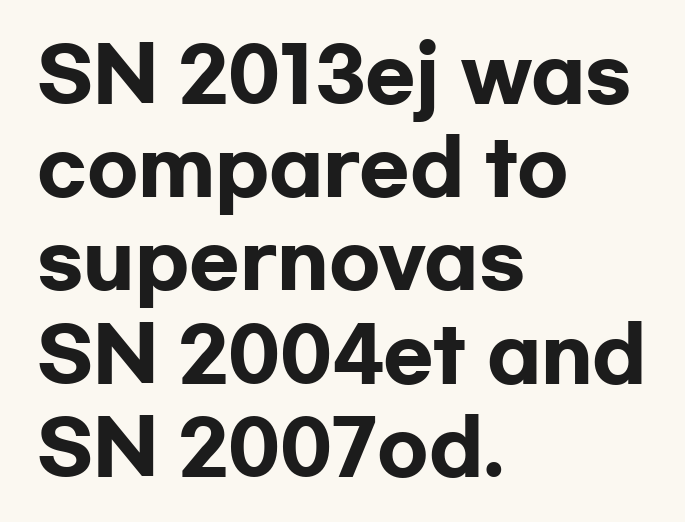
The image shows 74 px heavy, wide sans-serif type, upright; set left-aligned, normal line spacing (1.26x), normal letter spacing, not underlined; low stroke contrast and a medium x-height.
